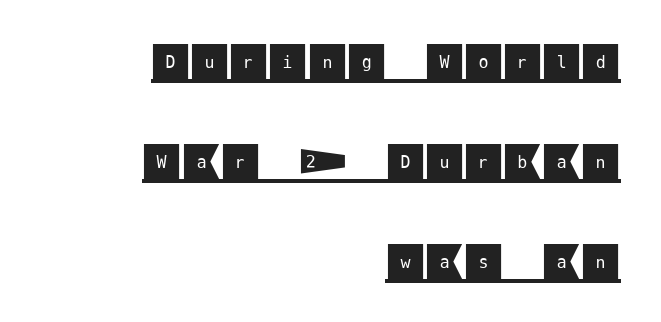
The image shows 40 px sans-serif type, upright; set right-aligned, loose line spacing (2.5x), normal letter spacing, underlined; medium stroke contrast and a large x-height.
